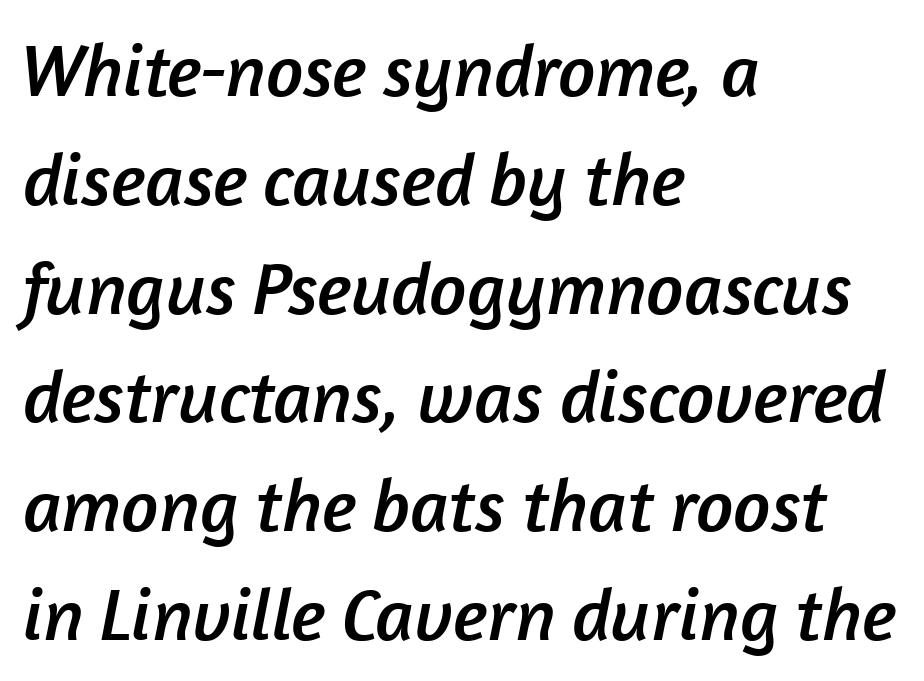
{"serif": "no", "width": "normal", "stroke_contrast": "low", "x_height": "medium", "monospaced": "no", "underline": "no", "align": "left", "line_spacing": "normal", "line_spacing_ratio": 1.47, "letter_spacing": "normal", "letter_spacing_em": 0.0, "glyph_px": 74}
